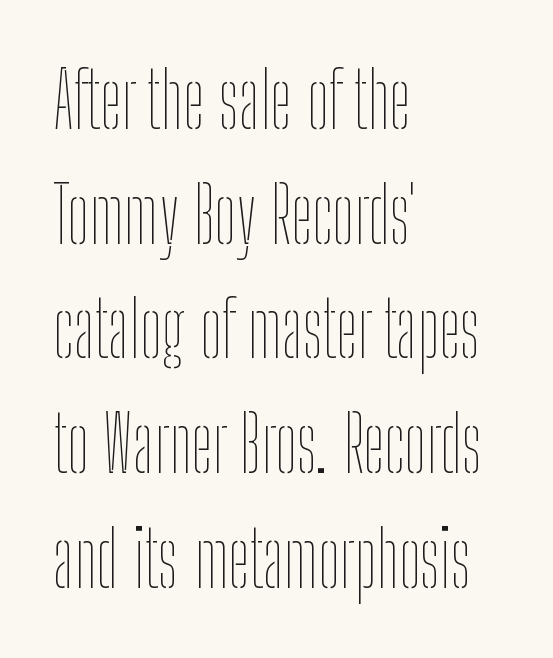
The image shows 77 px thin, condensed type, upright; set left-aligned, normal line spacing (1.49x), normal letter spacing, not underlined; low stroke contrast and a medium x-height.
